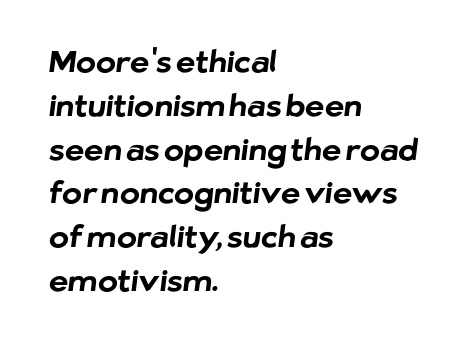
{"serif": "no", "bold": "yes", "weight": "bold", "width": "normal", "stroke_contrast": "low", "x_height": "medium", "monospaced": "no", "underline": "no", "align": "left", "line_spacing": "normal", "line_spacing_ratio": 1.46, "letter_spacing": "normal", "letter_spacing_em": 0.0, "glyph_px": 30}
